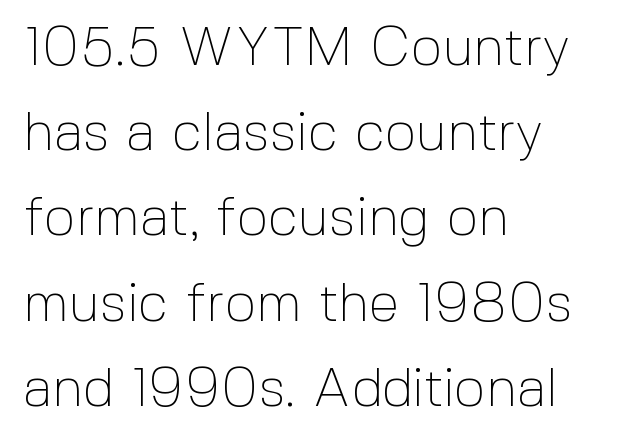
The image shows 55 px thin sans-serif type, upright; set left-aligned, normal line spacing (1.55x), normal letter spacing, not underlined; a medium x-height.
